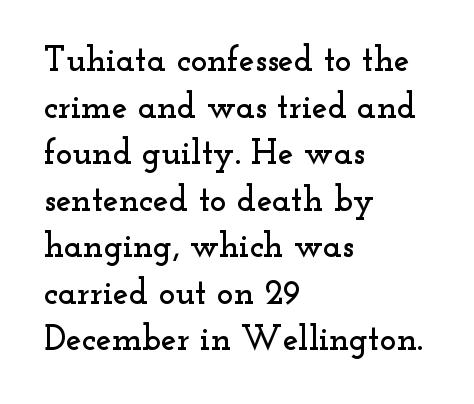
{"serif": "yes", "italic": "no", "width": "wide", "stroke_contrast": "low", "x_height": "small", "monospaced": "no", "underline": "no", "align": "left", "line_spacing": "normal", "line_spacing_ratio": 1.33, "letter_spacing": "normal", "letter_spacing_em": 0.0, "glyph_px": 35}
